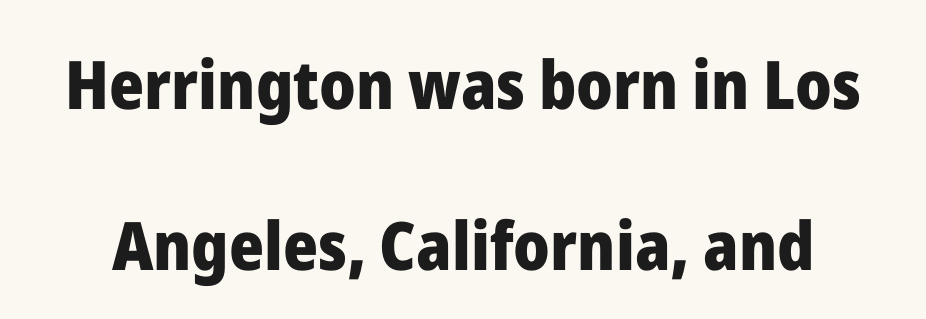
Q: Is the text bold? A: Yes.
Q: Is the text italic (slanted)? A: No, it is upright.
Q: Is the typeface a serif or a sans-serif typeface? A: Sans-serif.
Q: Is the text underlined? A: No.
Q: Is the spacing between letters normal or unusually wide? A: Normal.
Q: Is the spacing between lines tight, normal or loose? A: Loose.
Q: Width (condensed, normal, or wide)? A: Normal.
Q: Stroke contrast? A: Low.
Q: x-height? A: Medium.
Q: Monospaced? A: No.
